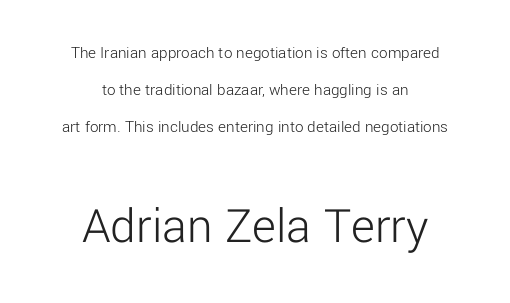
{"serif": "no", "italic": "no", "bold": "no", "weight": "light", "width": "normal", "stroke_contrast": "low", "x_height": "medium", "monospaced": "no", "underline": "no", "align": "center", "line_spacing": "loose", "line_spacing_ratio": 2.18, "letter_spacing": "normal", "letter_spacing_em": 0.0, "larger_block": "second", "size_ratio": 3.0, "glyph_px": 51}
